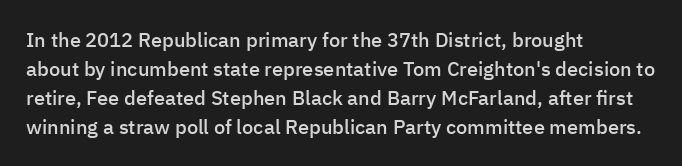
{"italic": "no", "bold": "semi", "underline": "no", "align": "left", "line_spacing": "normal", "line_spacing_ratio": 1.45, "letter_spacing": "normal", "letter_spacing_em": 0.0, "glyph_px": 20}
